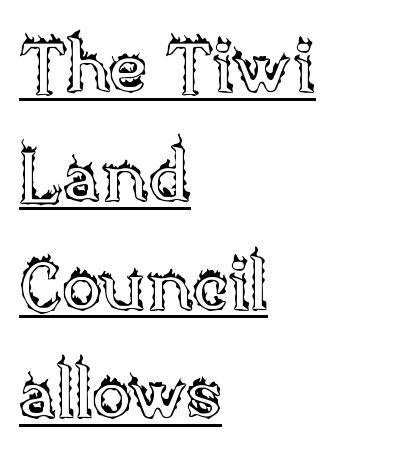
This rendering features underlined lettering. Characters follow at the spacing the type designer built in. A typesetter would call this proportional, since set widths differ per character. This sample keeps an unexceptional amount of space between lines. The paragraph shown leans on its left margin. Upright lettering throughout.
